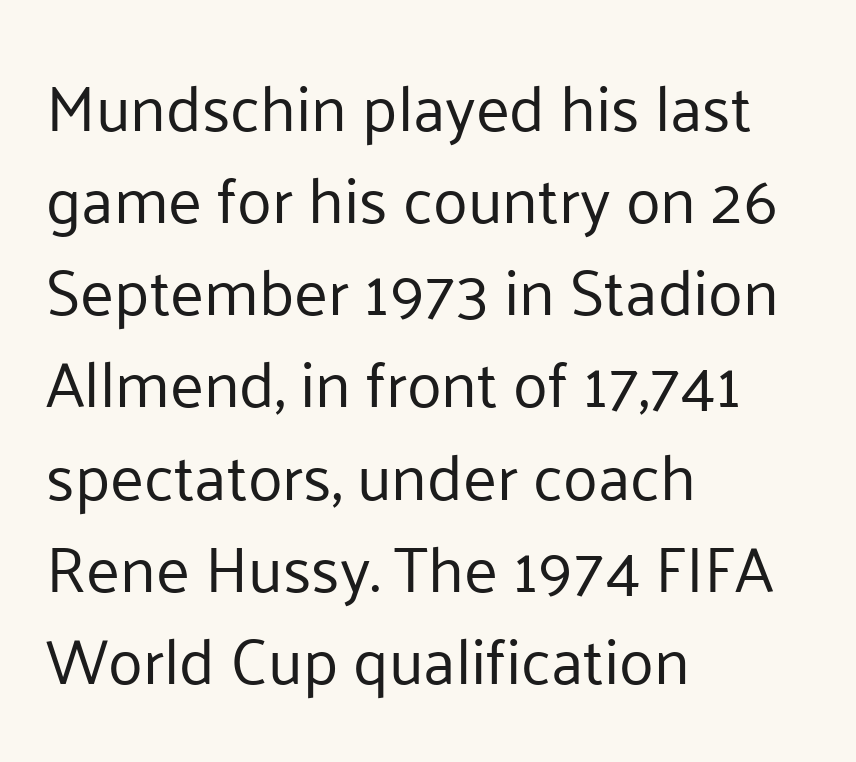
The image shows 64 px regular-weight sans-serif type, upright; set left-aligned, normal line spacing (1.44x), normal letter spacing, not underlined; low stroke contrast and a medium x-height.
